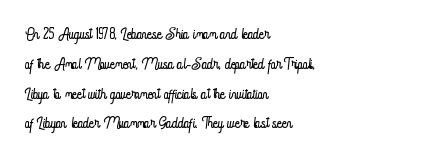
{"bold": "no", "underline": "no", "align": "left", "line_spacing": "normal", "line_spacing_ratio": 1.42, "letter_spacing": "normal", "letter_spacing_em": 0.0, "glyph_px": 21}
